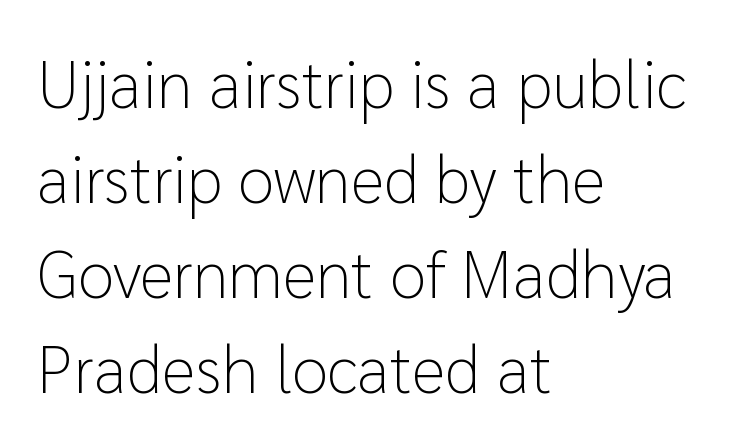
{"serif": "no", "italic": "no", "bold": "no", "weight": "light", "width": "normal", "stroke_contrast": "low", "x_height": "medium", "monospaced": "no", "underline": "no", "align": "left", "line_spacing": "normal", "line_spacing_ratio": 1.44, "letter_spacing": "normal", "letter_spacing_em": 0.0, "glyph_px": 66}
